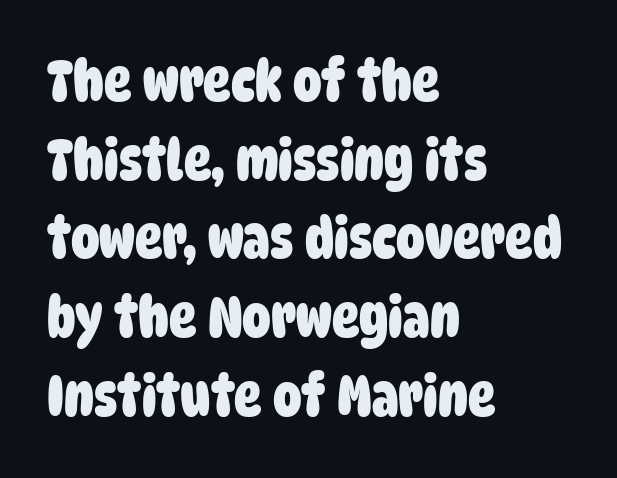
Q: Is the text bold? A: Yes.
Q: Is the typeface a serif or a sans-serif typeface? A: Sans-serif.
Q: Is the text underlined? A: No.
Q: How is the paragraph aligned? A: Left-aligned.
Q: Is the spacing between letters normal or unusually wide? A: Normal.
Q: Is the spacing between lines tight, normal or loose? A: Normal.
Q: Width (condensed, normal, or wide)? A: Condensed.
Q: Stroke contrast? A: Low.
Q: x-height? A: Large.
Q: Monospaced? A: No.
